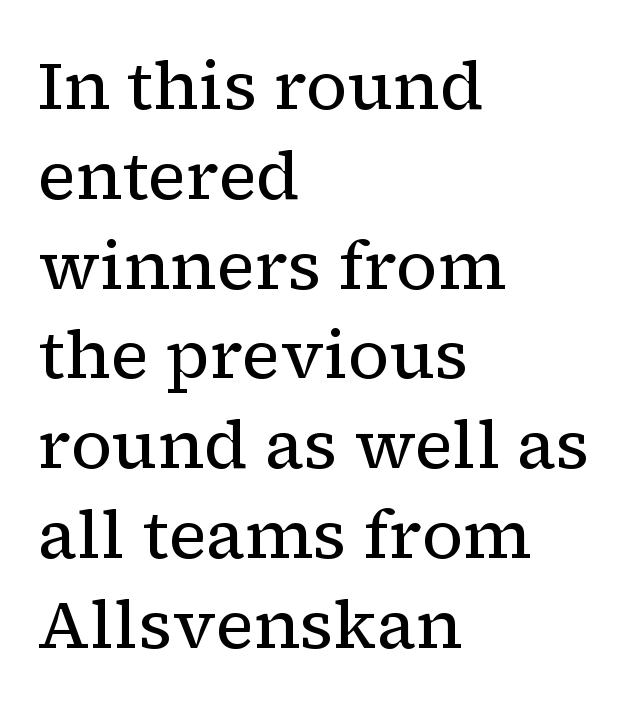
Short and long lines alike share a common starting point at left. Posture: vertical. Beneath every word, the page is bare. Tracking value appears to be zero — textbook default spacing. Compared with typical paragraphs, the rows here are spaced about the same. Heaviness? Minimal to ordinary, like unemphasized prose.
